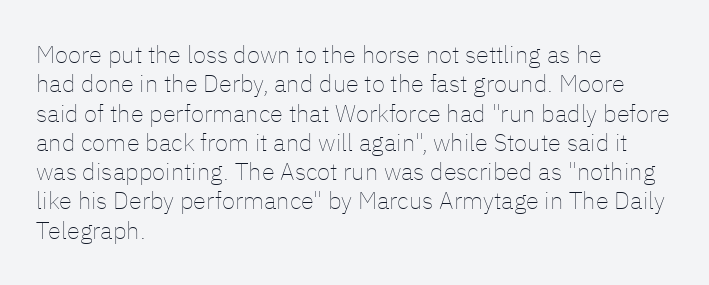
{"italic": "no", "bold": "no", "underline": "no", "align": "left", "line_spacing_ratio": 1.22, "letter_spacing": "normal", "letter_spacing_em": 0.0, "glyph_px": 24}
